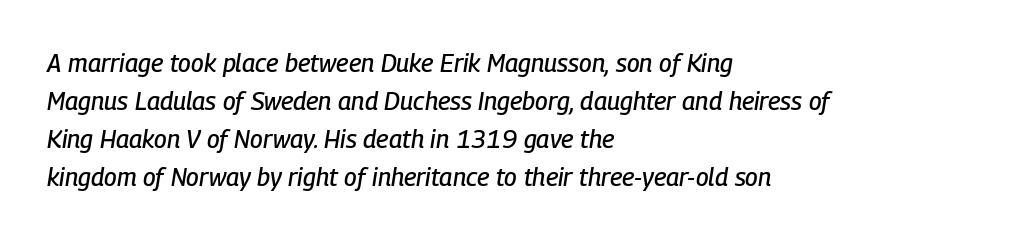
The paragraph shown leans on its left margin. These lines were composed using italics. Summary of vertical rhythm: regular, with standard interline spacing. The rendering keeps characters at their native spacing. Any mark beneath the type? The region is blank.
